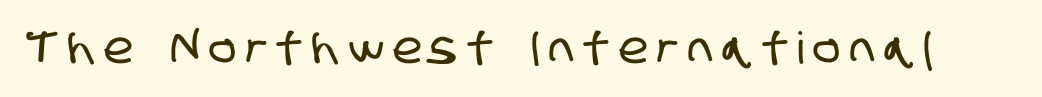
Q: Is the typeface a serif or a sans-serif typeface? A: Sans-serif.
Q: Is the text underlined? A: No.
Q: Is the spacing between letters normal or unusually wide? A: Unusually wide.
Q: Width (condensed, normal, or wide)? A: Condensed.
Q: Stroke contrast? A: Low.
Q: x-height? A: Large.
Q: Monospaced? A: No.
